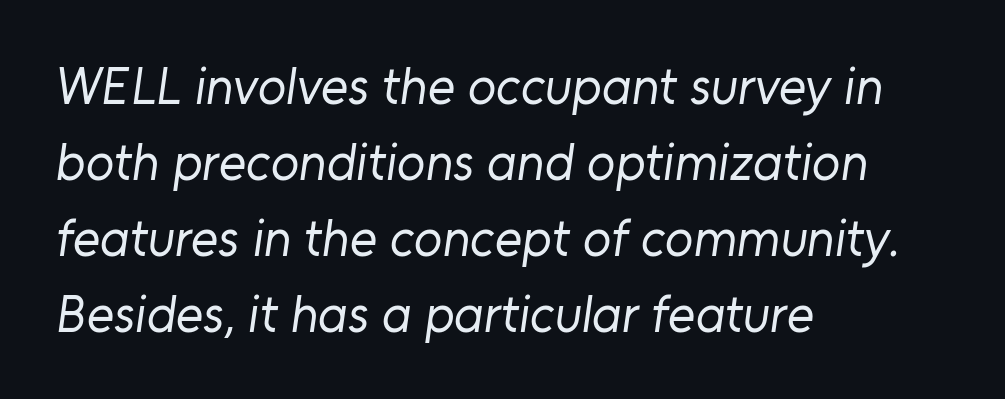
These lines sit exactly where default settings would place them. This sample has the flowing, uneven cadence of proportional lettering. Stroke terminals: plain, sans-serif. Check the space under the baseline: it is left empty.
